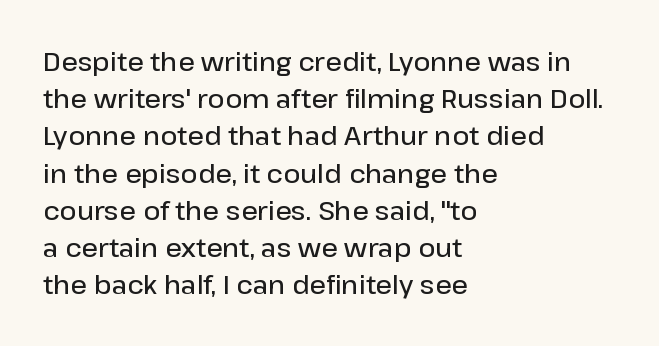
{"italic": "no", "bold": "semi", "underline": "no", "align": "left", "line_spacing": "normal", "line_spacing_ratio": 1.43, "letter_spacing": "normal", "letter_spacing_em": 0.0, "glyph_px": 26}
